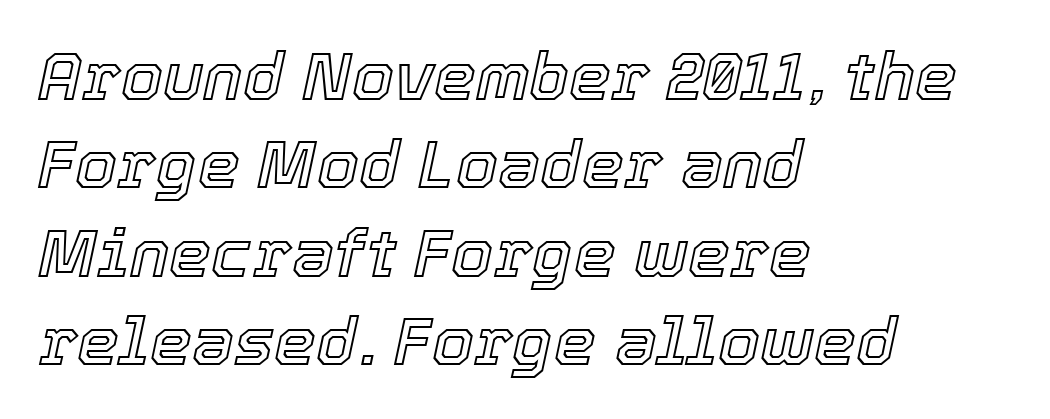
The image shows 67 px text type, italic (leaning right); set left-aligned, normal line spacing (1.32x), normal letter spacing, not underlined; a medium x-height.
